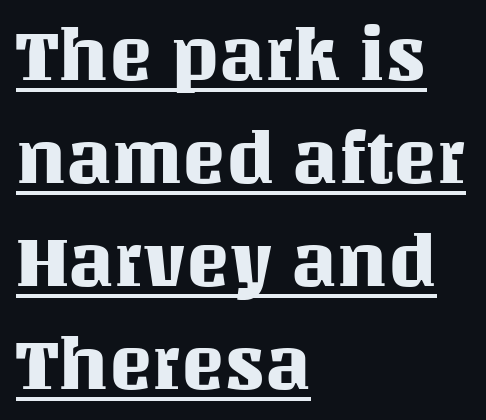
Q: Is the text italic (slanted)? A: No, it is upright.
Q: Is the text underlined? A: Yes.
Q: How is the paragraph aligned? A: Left-aligned.
Q: Is the spacing between letters normal or unusually wide? A: Normal.
Q: Is the spacing between lines tight, normal or loose? A: Normal.
Q: Width (condensed, normal, or wide)? A: Normal.
Q: Stroke contrast? A: Medium.
Q: x-height? A: Large.
Q: Monospaced? A: No.
